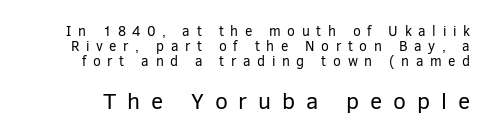
The image shows 23 px text type, upright; set tight line spacing (1.08x), unusually wide letter spacing (+0.47 em), not underlined; the second (bottom) block is 1.64x larger.
